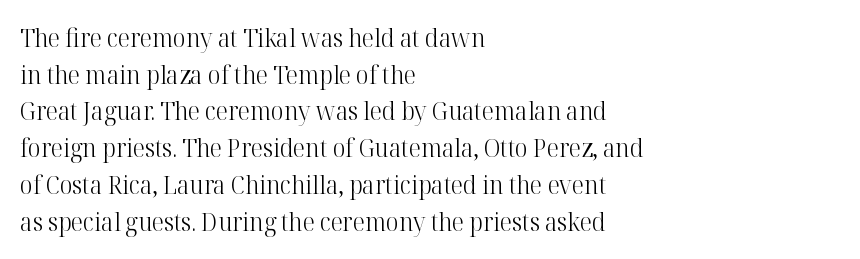
Q: Is the text bold? A: No.
Q: Is the text italic (slanted)? A: No, it is upright.
Q: Is the text underlined? A: No.
Q: How is the paragraph aligned? A: Left-aligned.
Q: Is the spacing between letters normal or unusually wide? A: Normal.
Q: Is the spacing between lines tight, normal or loose? A: Normal.
